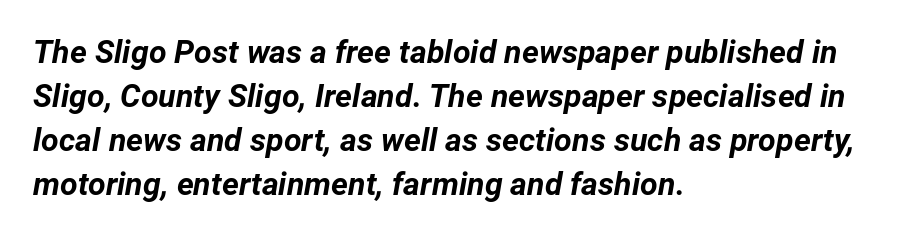
Q: Is the text bold? A: Yes.
Q: Is the text italic (slanted)? A: Yes, it leans right by about 12 degrees.
Q: Is the text underlined? A: No.
Q: How is the paragraph aligned? A: Left-aligned.
Q: Is the spacing between letters normal or unusually wide? A: Normal.
Q: Is the spacing between lines tight, normal or loose? A: Normal.
Q: Width (condensed, normal, or wide)? A: Normal.
Q: Stroke contrast? A: Low.
Q: x-height? A: Medium.
Q: Monospaced? A: No.
